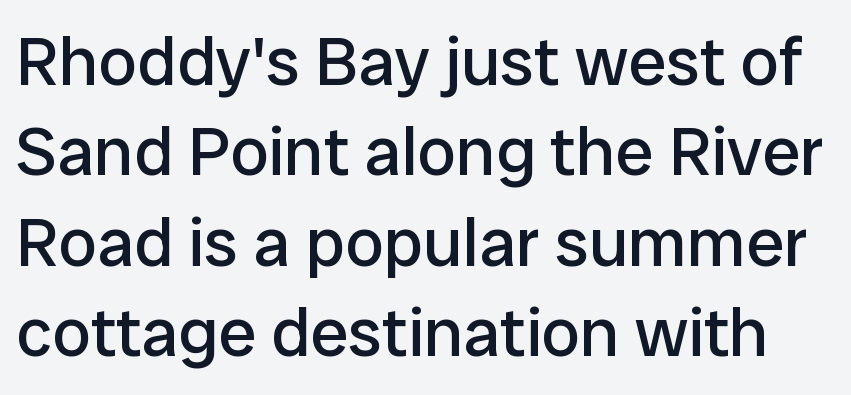
{"serif": "no", "italic": "no", "bold": "no", "weight": "regular", "width": "normal", "stroke_contrast": "low", "x_height": "medium", "monospaced": "no", "underline": "no", "line_spacing": "normal", "line_spacing_ratio": 1.31, "letter_spacing": "normal", "letter_spacing_em": 0.0, "glyph_px": 69}
